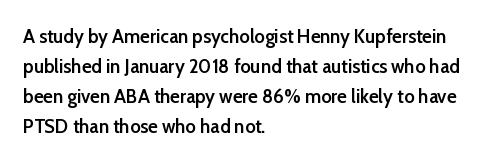
The image shows 20 px text type, upright; set left-aligned, normal line spacing (1.5x), normal letter spacing, not underlined.
